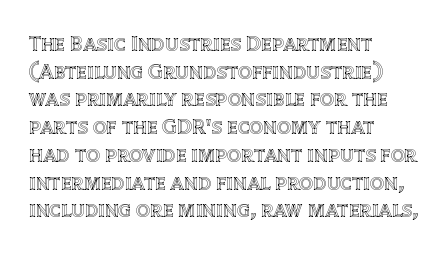
{"italic": "no", "underline": "no", "align": "left", "line_spacing": "normal", "line_spacing_ratio": 1.26, "letter_spacing": "normal", "letter_spacing_em": 0.0, "glyph_px": 22}
